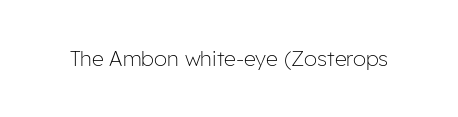
The passage shown is not underscored anywhere. The font's upright variant was chosen for this text. Stems here are at most as thick as an everyday book face. Observe the ordinary spacing: letters are neighbours, not strangers.
